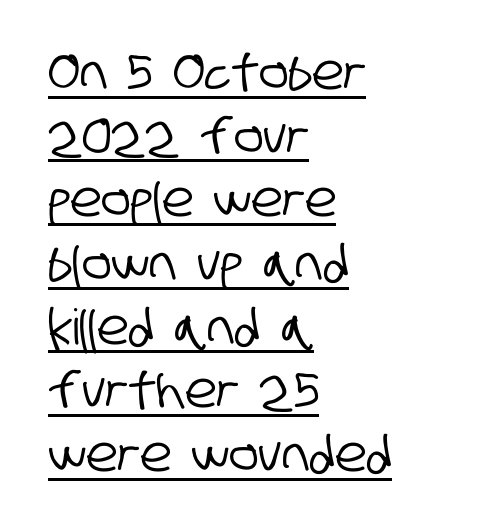
{"serif": "no", "width": "condensed", "stroke_contrast": "low", "x_height": "large", "monospaced": "no", "underline": "yes", "align": "left", "line_spacing": "normal", "line_spacing_ratio": 1.3, "letter_spacing": "normal", "letter_spacing_em": 0.0, "glyph_px": 49}
